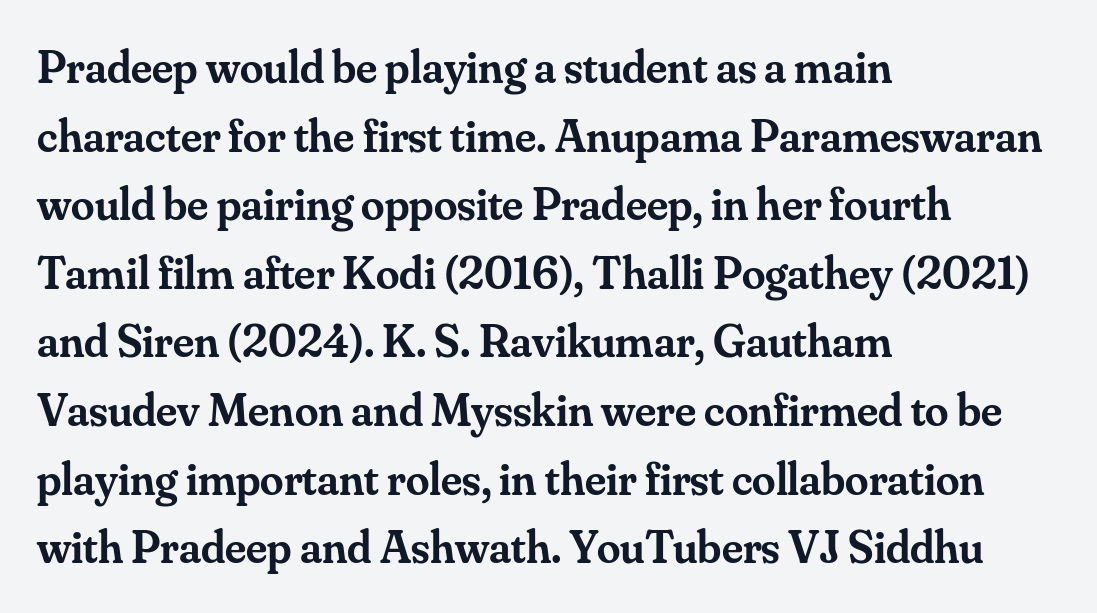
Are there feet on the stems? There are — it's a serif. Interline gaps are of average width in this sample. Each glyph is drawn with semibold strokes, heavier than normal yet not fully bold. Letters rest on an invisible, unmarked baseline.
